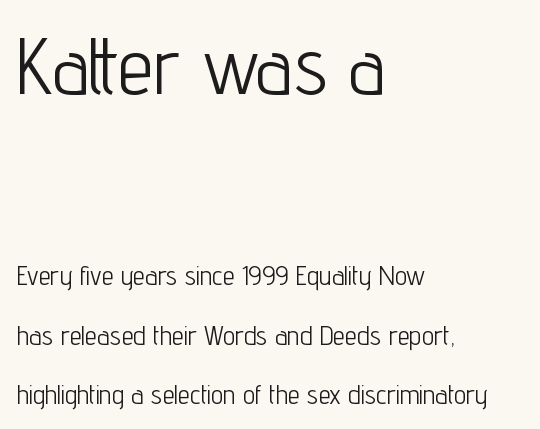
{"serif": "no", "italic": "no", "bold": "no", "weight": "light", "width": "condensed", "stroke_contrast": "low", "x_height": "medium", "monospaced": "no", "underline": "no", "align": "left", "line_spacing": "loose", "line_spacing_ratio": 2.22, "letter_spacing": "normal", "letter_spacing_em": 0.0, "larger_block": "first", "size_ratio": 2.96, "glyph_px": 80}
